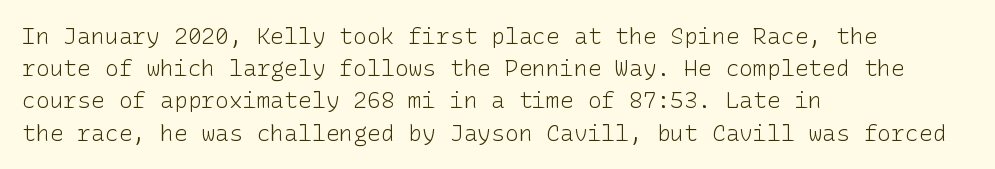
Q: Is the text bold? A: No.
Q: Is the text italic (slanted)? A: No, it is upright.
Q: Is the text underlined? A: No.
Q: How is the paragraph aligned? A: Left-aligned.
Q: Is the spacing between letters normal or unusually wide? A: Normal.
Q: Is the spacing between lines tight, normal or loose? A: Normal.
